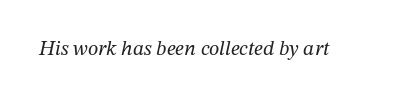
Q: Is the text bold? A: No.
Q: Is the text italic (slanted)? A: Yes, it leans right by about 12 degrees.
Q: Is the text underlined? A: No.
Q: Is the spacing between letters normal or unusually wide? A: Normal.
